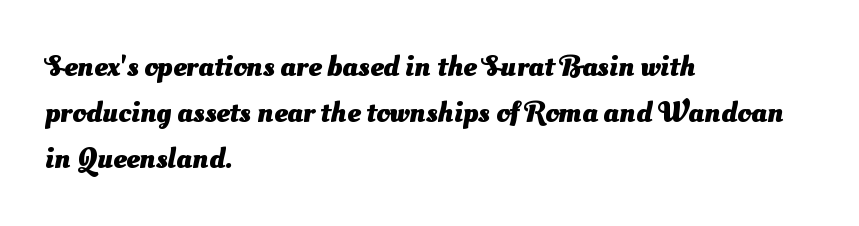
A typesetter would label this face a sans. The rag falls on the right side of this text block. The letters advance in unequal steps, a hallmark of proportional type. The horizontal fit of the characters is conventional and even. The gap between lines stays unmarked.
